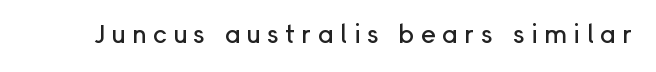
{"italic": "no", "underline": "no", "letter_spacing": "wide", "letter_spacing_em": 0.25, "glyph_px": 25}
